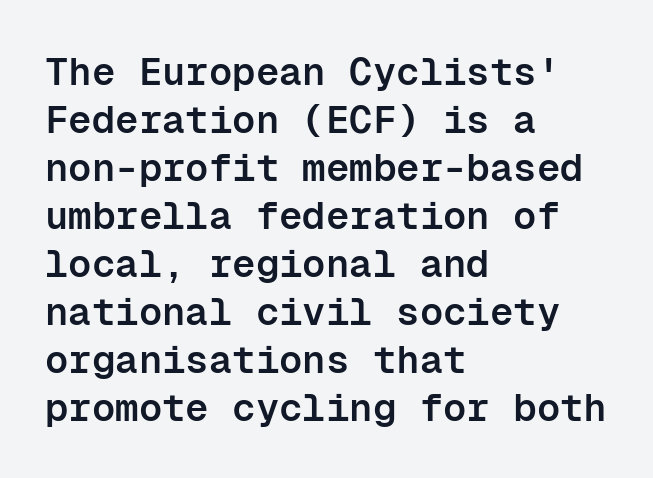
{"serif": "no", "italic": "no", "bold": "semi", "weight": "semibold", "width": "normal", "stroke_contrast": "low", "x_height": "medium", "monospaced": "yes", "underline": "no", "align": "left", "line_spacing_ratio": 1.23, "letter_spacing": "normal", "letter_spacing_em": 0.0, "glyph_px": 39}
